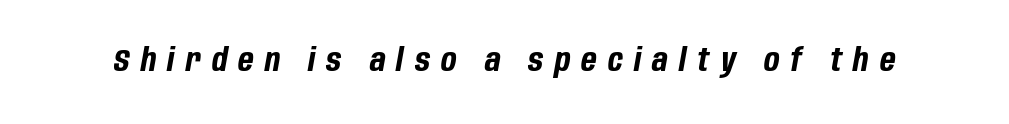
The image shows 32 px bold, condensed type, italic (leaning right); set unusually wide letter spacing (+0.35 em), not underlined; low stroke contrast and a large x-height.
